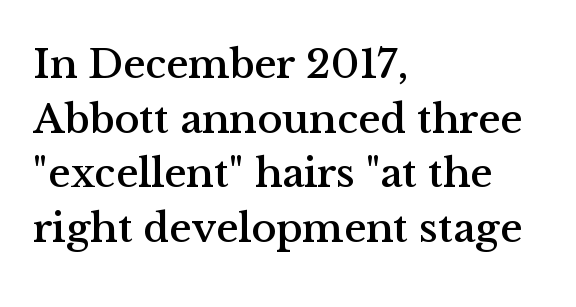
The image shows 42 px serif type, upright; set left-aligned, normal line spacing (1.3x), normal letter spacing, not underlined; medium stroke contrast and a medium x-height.
